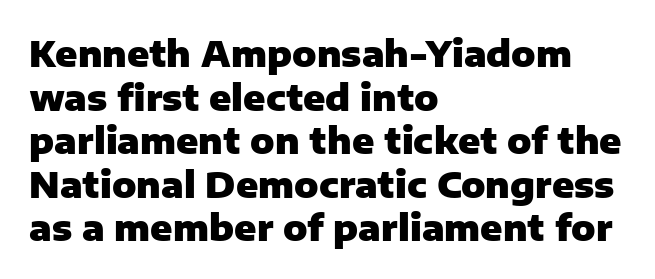
The typeface chosen for these lines omits serifs. Do the characters align in a grid? No, the font is proportional. Bare-footed words on every line. The letters are bold, with thick, heavy strokes.
